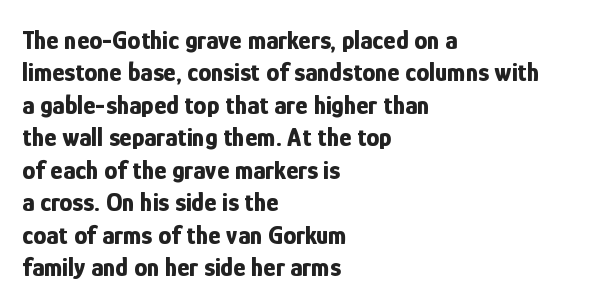
Interline gaps are of average width in this sample. Words float on clear page, feet unadorned. Weight check: bold — yes, fully. These lines were composed using upright roman letters.
